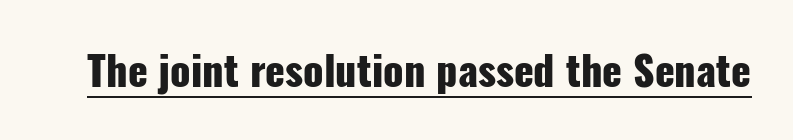
{"serif": "no", "italic": "no", "bold": "yes", "weight": "heavy", "width": "condensed", "stroke_contrast": "low", "x_height": "medium", "monospaced": "no", "underline": "yes", "letter_spacing": "normal", "letter_spacing_em": 0.0, "glyph_px": 41}
